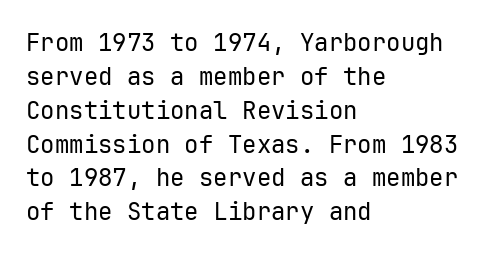
Q: Is the text bold? A: No.
Q: Is the text italic (slanted)? A: No, it is upright.
Q: Is the text underlined? A: No.
Q: How is the paragraph aligned? A: Left-aligned.
Q: Is the spacing between letters normal or unusually wide? A: Normal.
Q: Is the spacing between lines tight, normal or loose? A: Normal.
